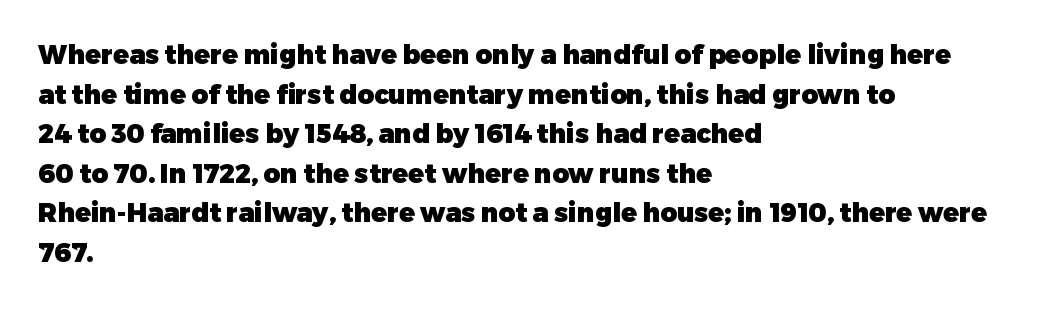
Q: Is the text bold? A: Yes.
Q: Is the text italic (slanted)? A: No, it is upright.
Q: Is the text underlined? A: No.
Q: How is the paragraph aligned? A: Left-aligned.
Q: Is the spacing between letters normal or unusually wide? A: Normal.
Q: Is the spacing between lines tight, normal or loose? A: Normal.
